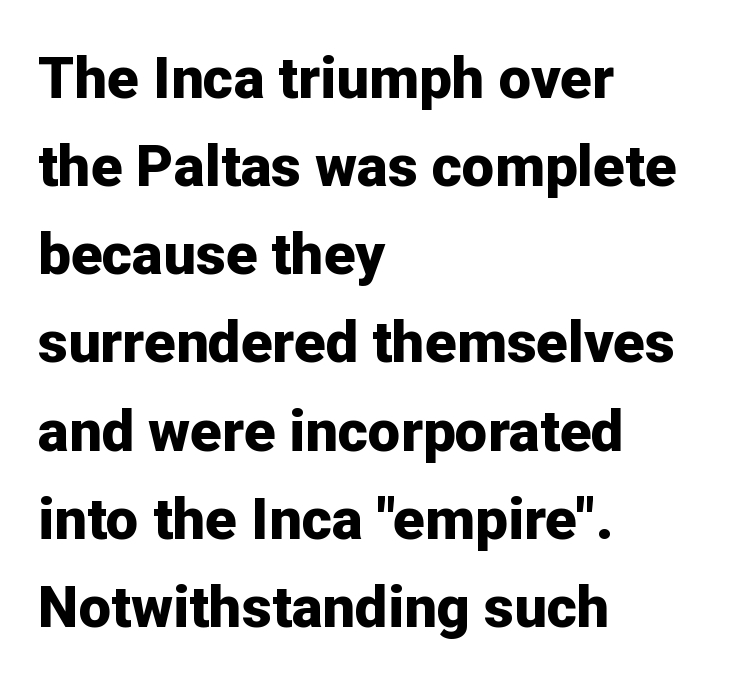
{"serif": "no", "italic": "no", "bold": "yes", "weight": "bold", "width": "normal", "stroke_contrast": "low", "x_height": "medium", "monospaced": "no", "underline": "no", "align": "left", "line_spacing": "normal", "line_spacing_ratio": 1.52, "letter_spacing": "normal", "letter_spacing_em": 0.0, "glyph_px": 58}
